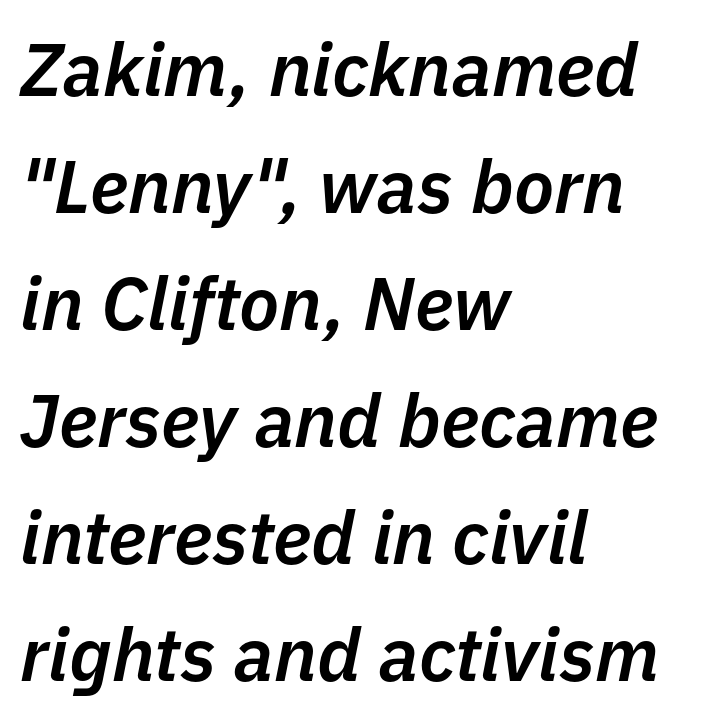
Interline gaps are of average width in this sample. The space directly below the letters is spotless. The paragraph shown leans on its left margin. Character widths vary here, with narrow letters taking less room than wide ones. Semibold letterforms, between regular and bold. Slanted lettering throughout.
